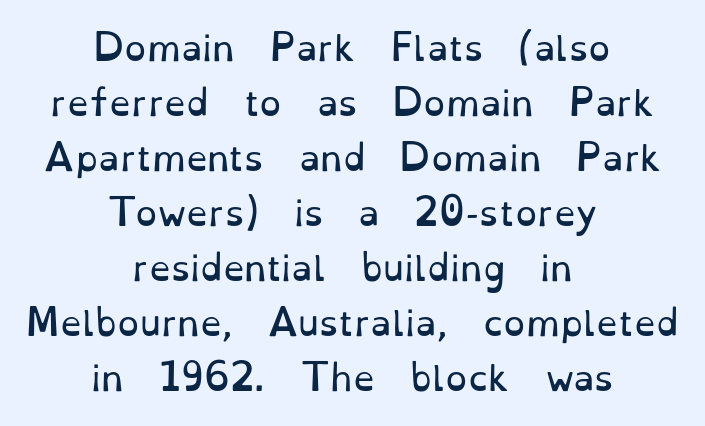
{"italic": "no", "bold": "no", "weight": "regular", "width": "normal", "stroke_contrast": "low", "x_height": "small", "monospaced": "no", "underline": "no", "align": "center", "line_spacing": "normal", "line_spacing_ratio": 1.57, "letter_spacing": "normal", "letter_spacing_em": 0.0, "glyph_px": 35}
